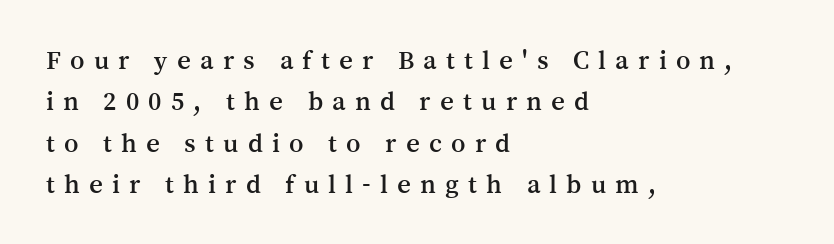
Q: Is the text italic (slanted)? A: No, it is upright.
Q: Is the text underlined? A: No.
Q: How is the paragraph aligned? A: Left-aligned.
Q: Is the spacing between letters normal or unusually wide? A: Unusually wide.
Q: Is the spacing between lines tight, normal or loose? A: Normal.
